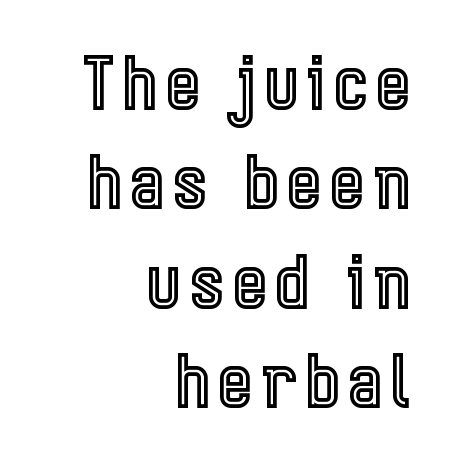
The image shows 72 px condensed type, upright; set right-aligned, normal line spacing (1.38x), not underlined; a medium x-height.
